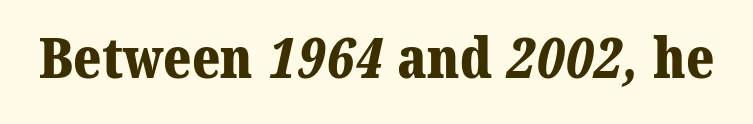
The passage shown is typed in a proportional face where columns would drift. The passage shown has conventional tracking throughout. The typesetting leans heavy: a genuine bold. Descenders are the only things crossing below the line.
